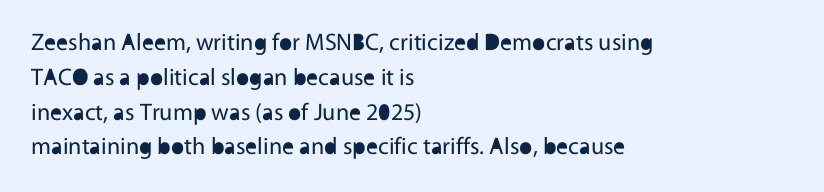
The image shows 24 px text type, upright; set left-aligned, normal line spacing (1.45x), normal letter spacing, not underlined.
